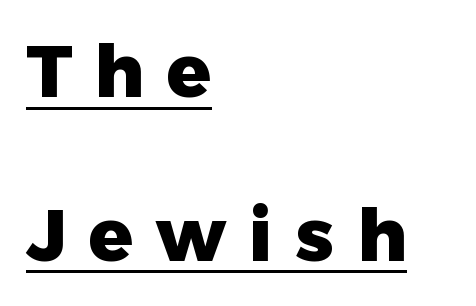
Q: Is the text bold? A: Yes.
Q: Is the text italic (slanted)? A: No, it is upright.
Q: Is the typeface a serif or a sans-serif typeface? A: Sans-serif.
Q: Is the text underlined? A: Yes.
Q: How is the paragraph aligned? A: Left-aligned.
Q: Is the spacing between letters normal or unusually wide? A: Unusually wide.
Q: Is the spacing between lines tight, normal or loose? A: Loose.
Q: Width (condensed, normal, or wide)? A: Normal.
Q: Stroke contrast? A: Low.
Q: x-height? A: Medium.
Q: Monospaced? A: No.
